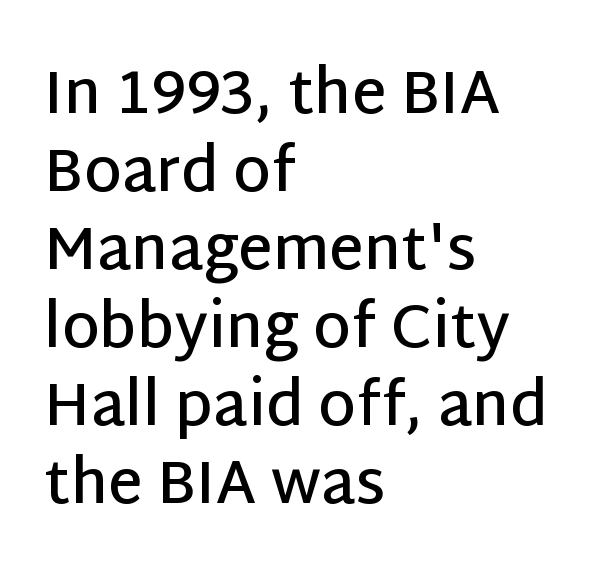
Q: Is the text bold? A: Semi-bold.
Q: Is the text italic (slanted)? A: No, it is upright.
Q: Is the typeface a serif or a sans-serif typeface? A: Sans-serif.
Q: Is the text underlined? A: No.
Q: How is the paragraph aligned? A: Left-aligned.
Q: Is the spacing between letters normal or unusually wide? A: Normal.
Q: Is the spacing between lines tight, normal or loose? A: Normal.
Q: Width (condensed, normal, or wide)? A: Normal.
Q: Stroke contrast? A: Low.
Q: x-height? A: Large.
Q: Monospaced? A: No.
